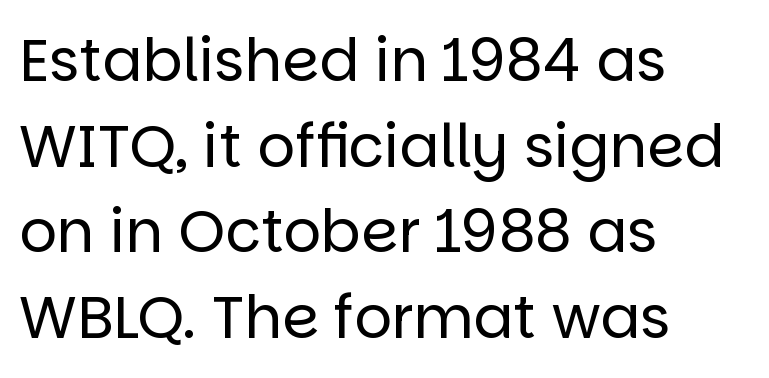
{"serif": "no", "italic": "no", "bold": "no", "weight": "regular", "width": "normal", "stroke_contrast": "low", "x_height": "large", "monospaced": "no", "underline": "no", "align": "left", "line_spacing": "normal", "line_spacing_ratio": 1.45, "letter_spacing": "normal", "letter_spacing_em": 0.0, "glyph_px": 59}
